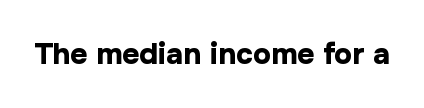
The image shows 30 px bold sans-serif type, upright; set normal letter spacing, not underlined; low stroke contrast and a medium x-height.
